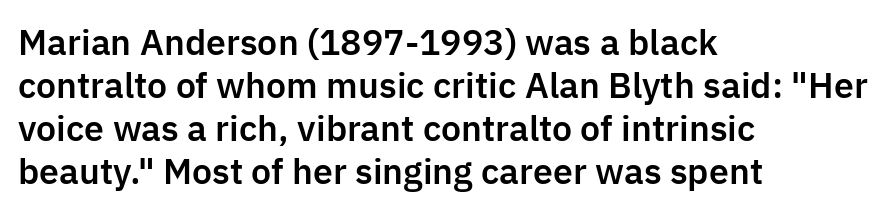
Q: Is the text italic (slanted)? A: No, it is upright.
Q: Is the typeface a serif or a sans-serif typeface? A: Sans-serif.
Q: Is the text underlined? A: No.
Q: How is the paragraph aligned? A: Left-aligned.
Q: Is the spacing between letters normal or unusually wide? A: Normal.
Q: Is the spacing between lines tight, normal or loose? A: Normal.
Q: Width (condensed, normal, or wide)? A: Normal.
Q: Stroke contrast? A: Low.
Q: x-height? A: Medium.
Q: Monospaced? A: No.
